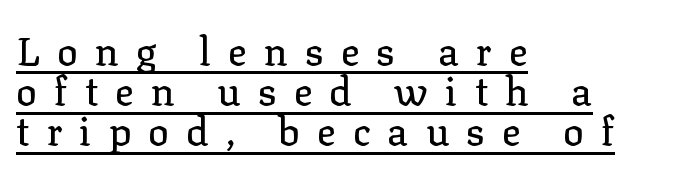
{"serif": "yes", "italic": "no", "width": "normal", "stroke_contrast": "low", "x_height": "medium", "monospaced": "no", "underline": "yes", "align": "left", "line_spacing": "tight", "line_spacing_ratio": 1.03, "letter_spacing": "wide", "letter_spacing_em": 0.44, "glyph_px": 39}
